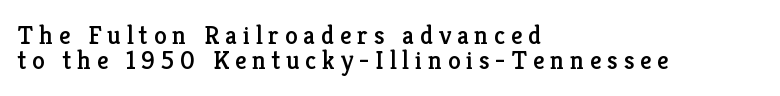
Q: Is the text italic (slanted)? A: No, it is upright.
Q: Is the text underlined? A: No.
Q: How is the paragraph aligned? A: Left-aligned.
Q: Is the spacing between letters normal or unusually wide? A: Unusually wide.
Q: Is the spacing between lines tight, normal or loose? A: Tight.
